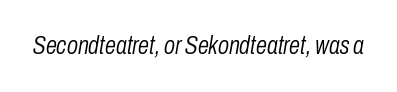
The weight would be labelled regular, book, light, or lighter still. Rendered with sloped, italic letterforms. Any mark beneath the type? The region is blank. A typesetter would call this zero additional tracking.
